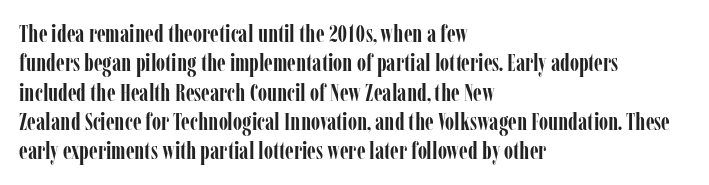
The image shows 24 px bold type, upright; set left-aligned, line spacing 1.22x, normal letter spacing, not underlined.
